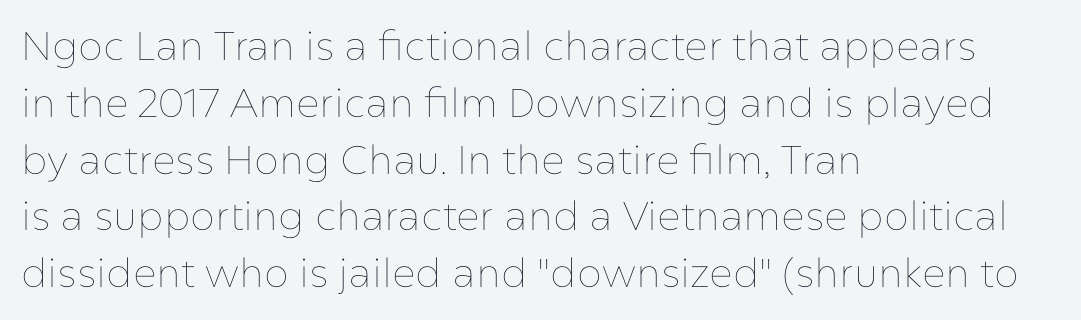
The image shows 40 px thin type, upright; set left-aligned, normal line spacing (1.42x), normal letter spacing, not underlined; low stroke contrast and a medium x-height.
